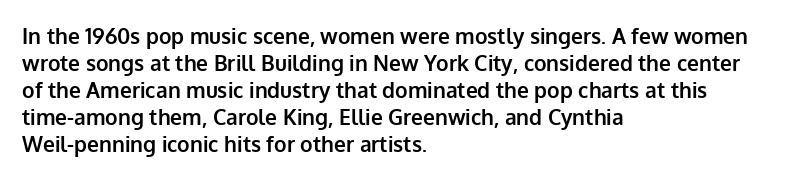
Q: Is the text bold? A: Yes.
Q: Is the text italic (slanted)? A: No, it is upright.
Q: Is the text underlined? A: No.
Q: How is the paragraph aligned? A: Left-aligned.
Q: Is the spacing between letters normal or unusually wide? A: Normal.
Q: Is the spacing between lines tight, normal or loose? A: Normal.
